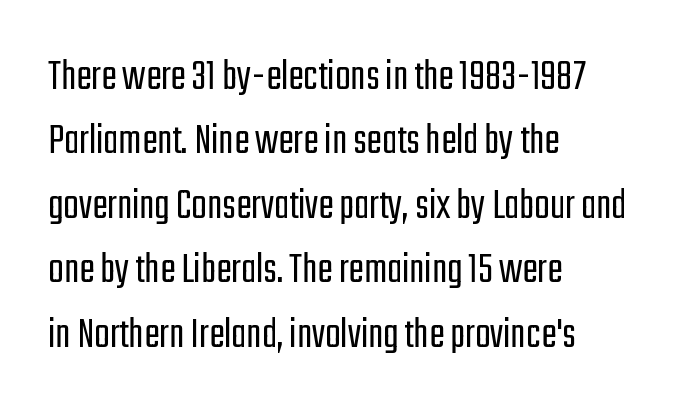
The image shows 46 px light, condensed sans-serif type, upright; set left-aligned, normal line spacing (1.4x), normal letter spacing, not underlined; low stroke contrast and a medium x-height.
